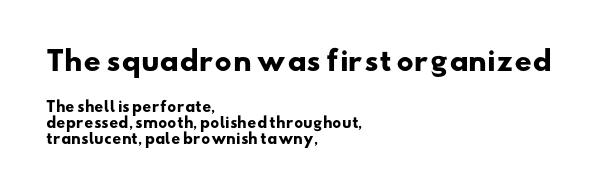
Reading down the block, your eye returns to a fixed left position each line. Strokes here are thick enough to call this a true bold. The words here are not underlined. You could barely slide anything between these rows.
